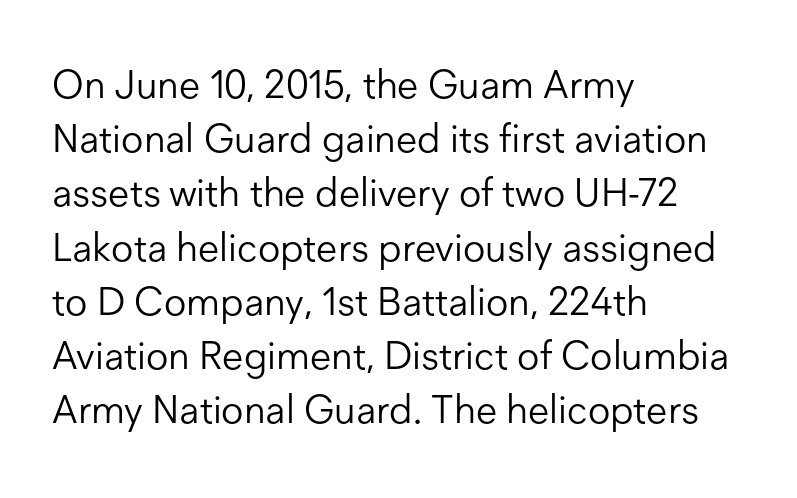
Q: Is the text bold? A: No.
Q: Is the text italic (slanted)? A: No, it is upright.
Q: Is the typeface a serif or a sans-serif typeface? A: Sans-serif.
Q: Is the text underlined? A: No.
Q: How is the paragraph aligned? A: Left-aligned.
Q: Is the spacing between letters normal or unusually wide? A: Normal.
Q: Is the spacing between lines tight, normal or loose? A: Normal.
Q: Width (condensed, normal, or wide)? A: Normal.
Q: Stroke contrast? A: Low.
Q: x-height? A: Medium.
Q: Monospaced? A: No.
